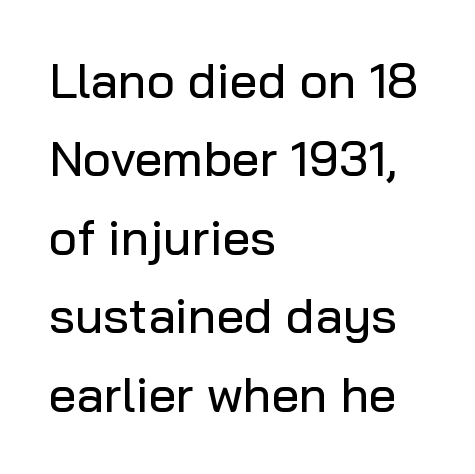
Q: Is the text italic (slanted)? A: No, it is upright.
Q: Is the typeface a serif or a sans-serif typeface? A: Sans-serif.
Q: Is the text underlined? A: No.
Q: How is the paragraph aligned? A: Left-aligned.
Q: Is the spacing between letters normal or unusually wide? A: Normal.
Q: Is the spacing between lines tight, normal or loose? A: Normal.
Q: Width (condensed, normal, or wide)? A: Normal.
Q: Stroke contrast? A: Low.
Q: x-height? A: Medium.
Q: Monospaced? A: No.
